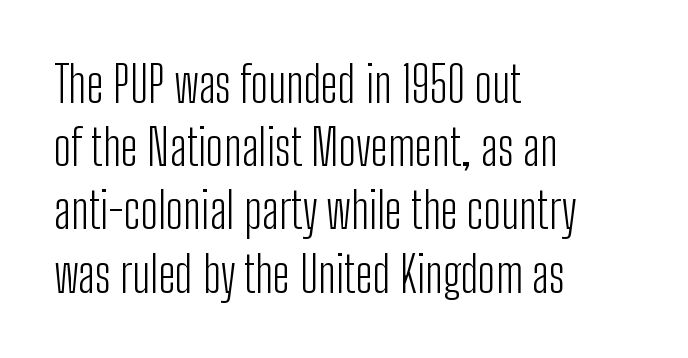
Quick note: interline space is typical. Think standard paragraph weight, or any step lighter than that. Is there any slant? The stems are plumb. Reading down the block, your eye returns to a fixed left position each line. No extra tracking has been applied to these lines. No word sits above an underline.
